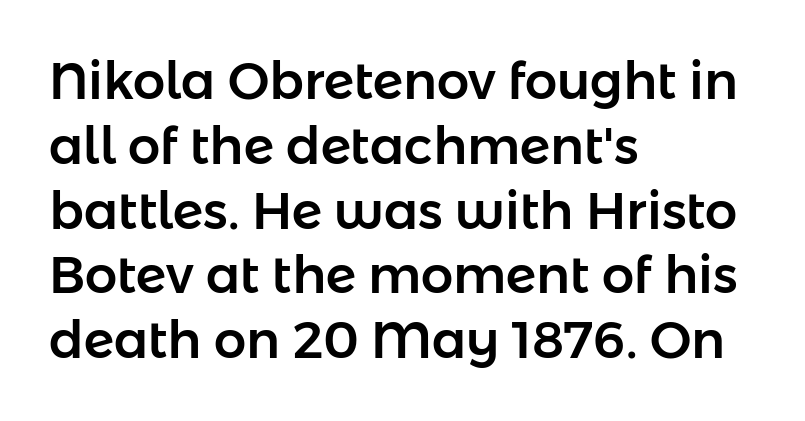
The passage shown has conventional tracking throughout. A typesetter would mark this as roman, not italic. No word sits above an underline. Unlike a traditional serif, this face leaves its strokes unadorned. Typeset ragged right — the left edge is the straight one.
